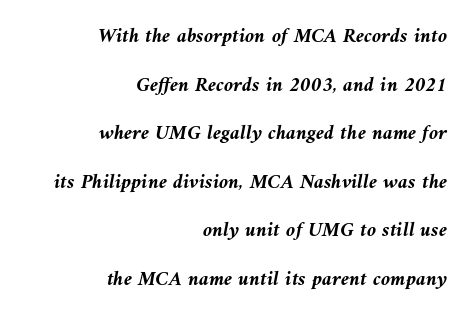
{"italic": "yes", "lean": "left", "slant_degrees": 9, "bold": "yes", "underline": "no", "align": "right", "line_spacing": "loose", "line_spacing_ratio": 2.31, "letter_spacing": "normal", "letter_spacing_em": 0.0, "glyph_px": 21}
